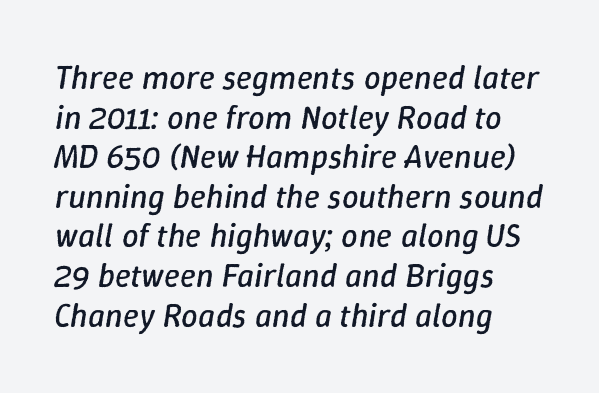
Q: Is the text bold? A: No.
Q: Is the text italic (slanted)? A: Yes, it leans right by about 9 degrees.
Q: Is the text underlined? A: No.
Q: How is the paragraph aligned? A: Left-aligned.
Q: Is the spacing between letters normal or unusually wide? A: Normal.
Q: Width (condensed, normal, or wide)? A: Normal.
Q: Stroke contrast? A: Low.
Q: x-height? A: Medium.
Q: Monospaced? A: No.
